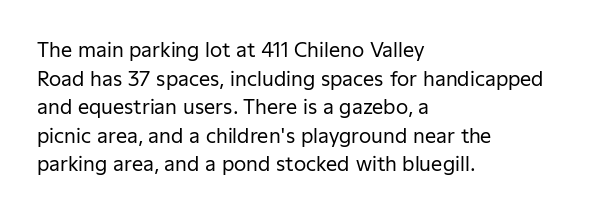
Q: Is the text bold? A: No.
Q: Is the text italic (slanted)? A: No, it is upright.
Q: Is the text underlined? A: No.
Q: How is the paragraph aligned? A: Left-aligned.
Q: Is the spacing between letters normal or unusually wide? A: Normal.
Q: Is the spacing between lines tight, normal or loose? A: Normal.
